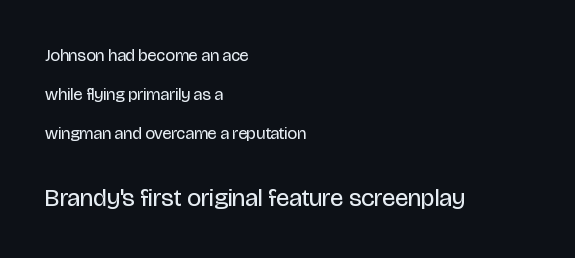
{"italic": "no", "bold": "no", "underline": "no", "align": "left", "line_spacing": "loose", "line_spacing_ratio": 2.29, "letter_spacing": "normal", "letter_spacing_em": 0.0, "larger_block": "second", "size_ratio": 1.47, "glyph_px": 25}
